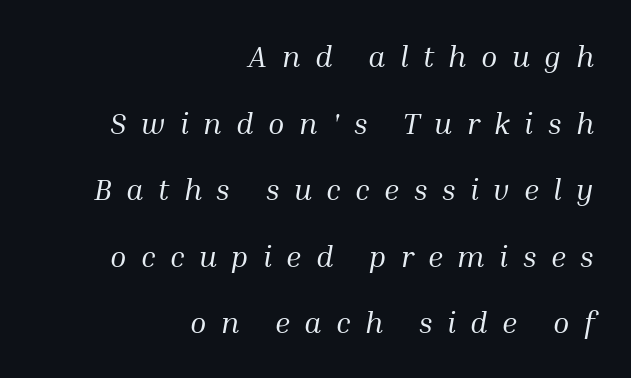
{"serif": "yes", "italic": "yes", "lean": "right", "slant_degrees": 10, "bold": "no", "weight": "regular", "width": "normal", "stroke_contrast": "medium", "x_height": "medium", "monospaced": "no", "underline": "no", "align": "right", "line_spacing": "loose", "line_spacing_ratio": 2.22, "letter_spacing": "wide", "letter_spacing_em": 0.48, "glyph_px": 30}
